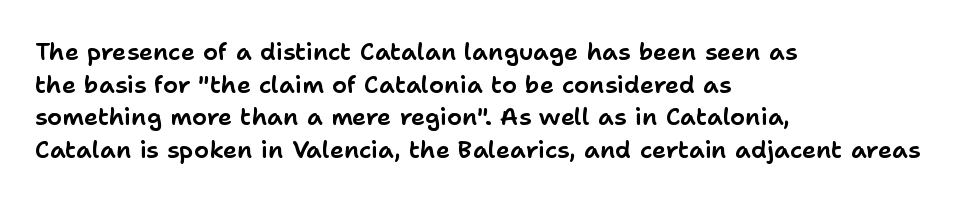
The image shows 24 px text type, upright; set left-aligned, normal line spacing (1.36x), normal letter spacing, not underlined.
